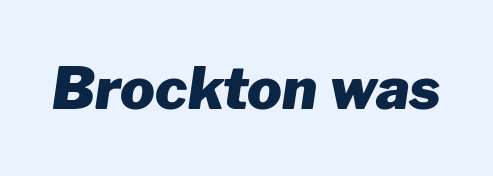
Slanted lettering throughout. Default kerning and tracking; the words read as compact shapes. Character widths vary here, with narrow letters taking less room than wide ones. The gap between lines stays unmarked.
